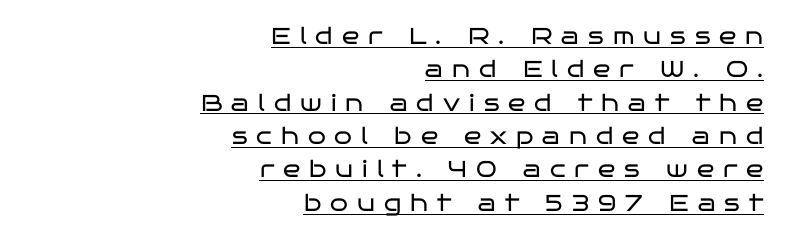
The image shows 23 px text type, upright; set right-aligned, normal line spacing (1.45x), unusually wide letter spacing (+0.39 em), underlined.
